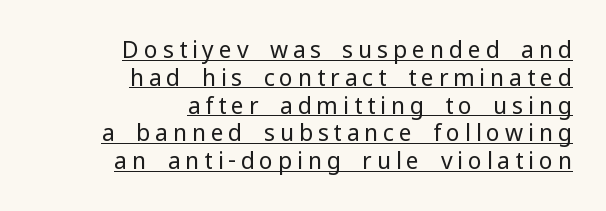
{"italic": "no", "bold": "no", "underline": "yes", "align": "right", "line_spacing_ratio": 1.21, "letter_spacing": "wide", "letter_spacing_em": 0.21, "glyph_px": 23}
